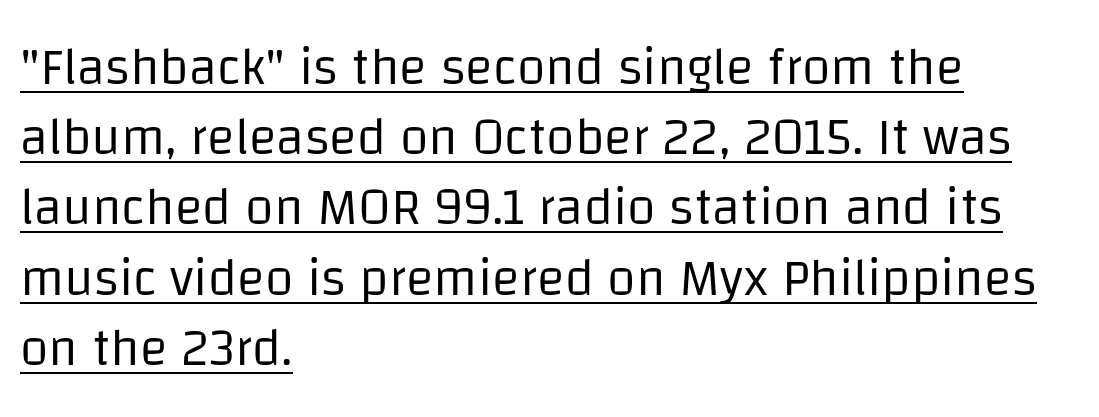
Q: Is the text bold? A: No.
Q: Is the text italic (slanted)? A: No, it is upright.
Q: Is the typeface a serif or a sans-serif typeface? A: Sans-serif.
Q: Is the text underlined? A: Yes.
Q: How is the paragraph aligned? A: Left-aligned.
Q: Is the spacing between letters normal or unusually wide? A: Normal.
Q: Is the spacing between lines tight, normal or loose? A: Normal.
Q: Width (condensed, normal, or wide)? A: Normal.
Q: Stroke contrast? A: Low.
Q: x-height? A: Large.
Q: Monospaced? A: No.
